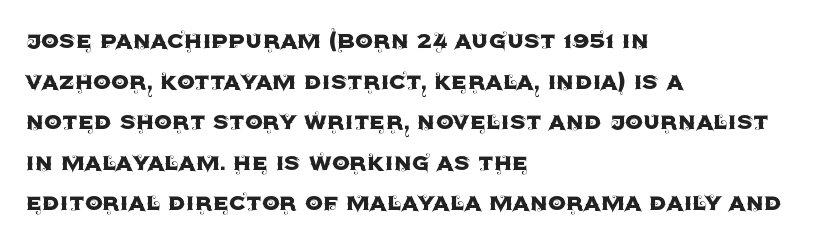
The image shows 28 px sans-serif type, upright; set left-aligned, normal line spacing (1.45x), normal letter spacing, not underlined; a large x-height.
